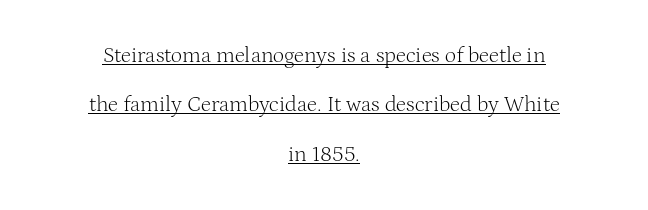
Neither beginnings nor endings align; midpoints do. Loosely led — the rows are spread out. Heaviness? Minimal to ordinary, like unemphasized prose. Characters remain perfectly vertical along every line. Does extra space separate the letters? No, they use regular spacing. This sample carries an underscore along the baseline area.
